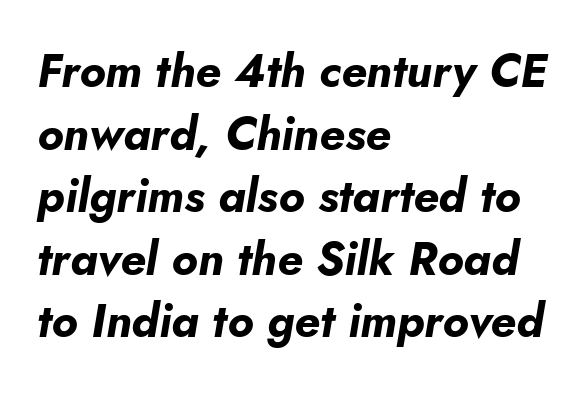
Italic: yes, the glyphs are oblique. Successive baselines arrive at the customary interval. Typesetter's note: full bold, strokes at maximum text heaviness. Reading down the block, your eye returns to a fixed left position each line.
